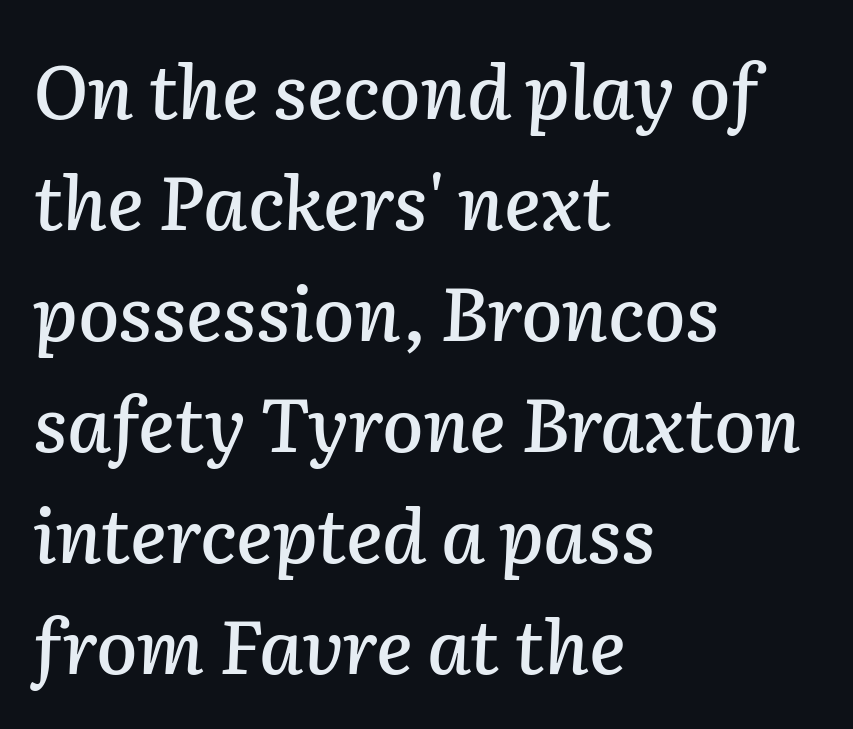
Any mark beneath the type? The region is blank. The lines sit at an ordinary, default distance from one another. The compositor pushed each line to the left boundary. Characters are canted at an angle relative to the baseline's perpendicular.
